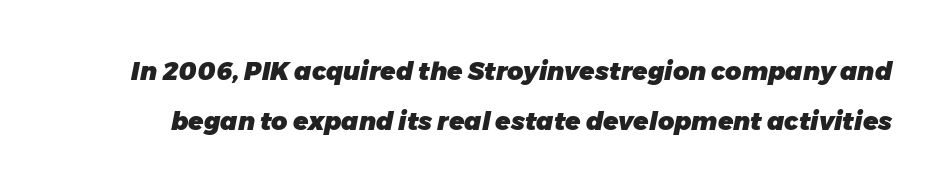
Its strokes are broad and dark, the hallmark of bold type. Compared with ordinary roman type, these characters are visibly tilted. The letters sit at their default tracking, neither squeezed nor spread. The strip under each line holds only bare page. Successive baselines arrive slowly, with a big drop between each.
